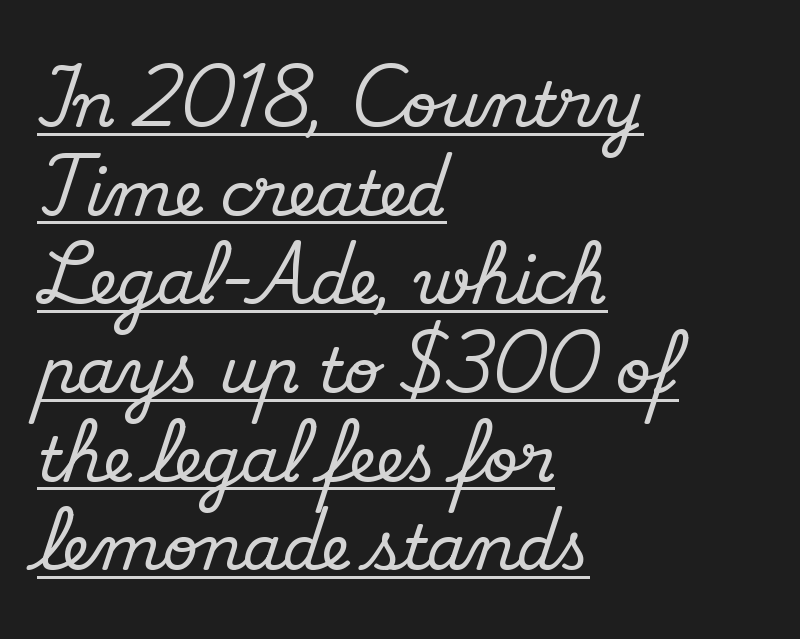
The image shows 62 px serif type; set left-aligned, normal line spacing (1.43x), normal letter spacing, underlined; medium stroke contrast and a small x-height.
